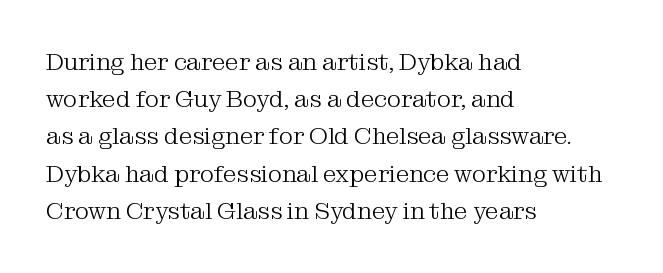
Q: Is the text bold? A: No.
Q: Is the text italic (slanted)? A: No, it is upright.
Q: Is the text underlined? A: No.
Q: How is the paragraph aligned? A: Left-aligned.
Q: Is the spacing between letters normal or unusually wide? A: Normal.
Q: Is the spacing between lines tight, normal or loose? A: Normal.
